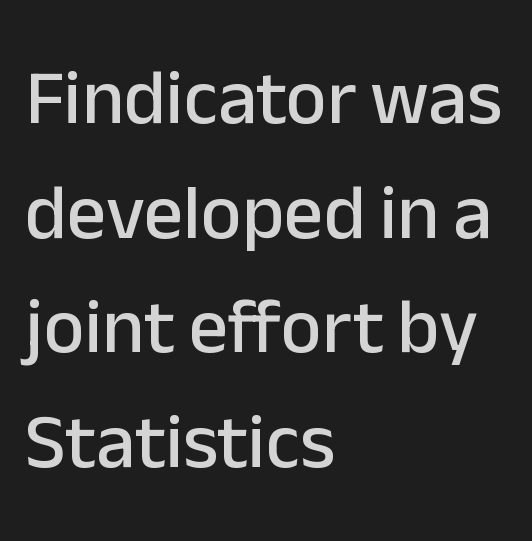
{"serif": "no", "italic": "no", "width": "normal", "stroke_contrast": "low", "x_height": "medium", "monospaced": "no", "underline": "no", "align": "left", "line_spacing": "normal", "line_spacing_ratio": 1.47, "letter_spacing": "normal", "letter_spacing_em": 0.0, "glyph_px": 78}
